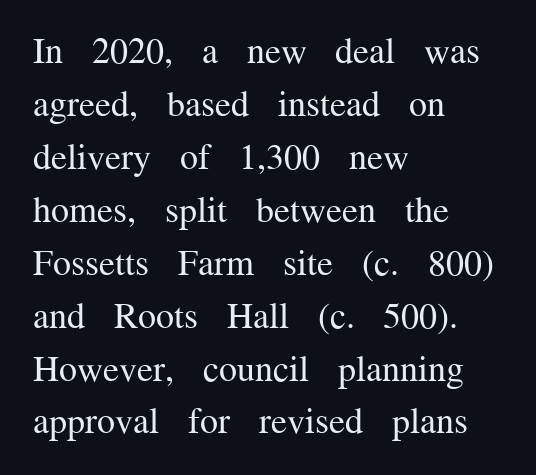
Q: Is the text bold? A: No.
Q: Is the text italic (slanted)? A: No, it is upright.
Q: Is the typeface a serif or a sans-serif typeface? A: Serif.
Q: Is the text underlined? A: No.
Q: How is the paragraph aligned? A: Left-aligned.
Q: Is the spacing between letters normal or unusually wide? A: Normal.
Q: Is the spacing between lines tight, normal or loose? A: Normal.
Q: Width (condensed, normal, or wide)? A: Normal.
Q: Stroke contrast? A: Medium.
Q: x-height? A: Medium.
Q: Monospaced? A: No.
